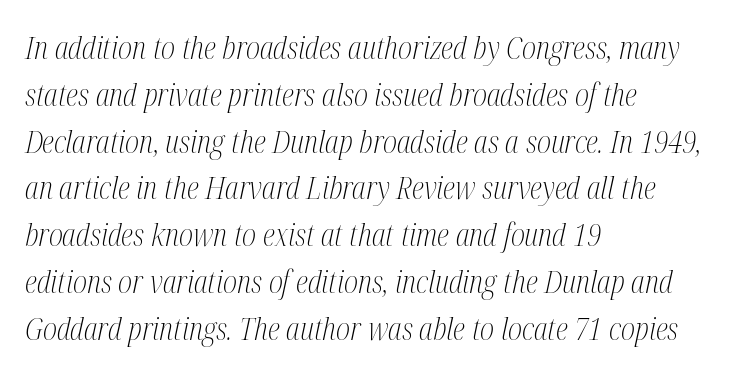
Typeset ragged right — the left edge is the straight one. This rendering features lettering with no underline. An italicized treatment has been applied to the whole sample. Each letter keeps its own natural width here, so spacing adapts to shape. Does extra space separate the letters? No, they use regular spacing. The typeface chosen for these lines features serifs.
